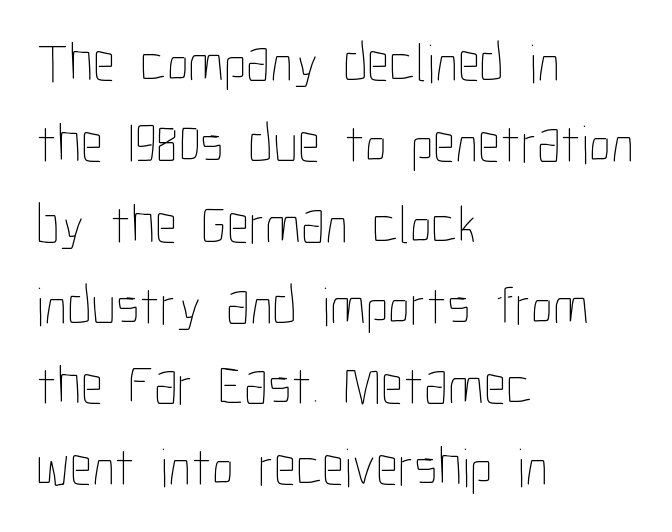
The image shows 55 px thin, condensed type, upright; set left-aligned, normal line spacing (1.47x), normal letter spacing, not underlined; low stroke contrast and a medium x-height.
